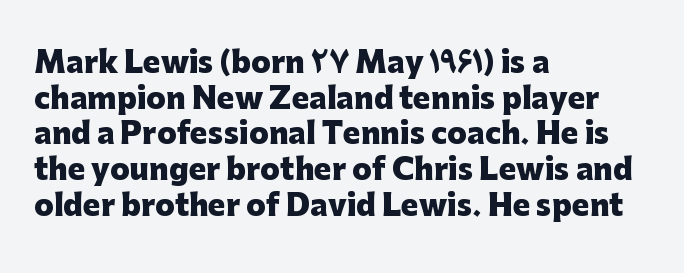
The image shows 29 px heavy sans-serif type, upright; set left-aligned, line spacing 1.23x, normal letter spacing, not underlined; low stroke contrast and a medium x-height.
